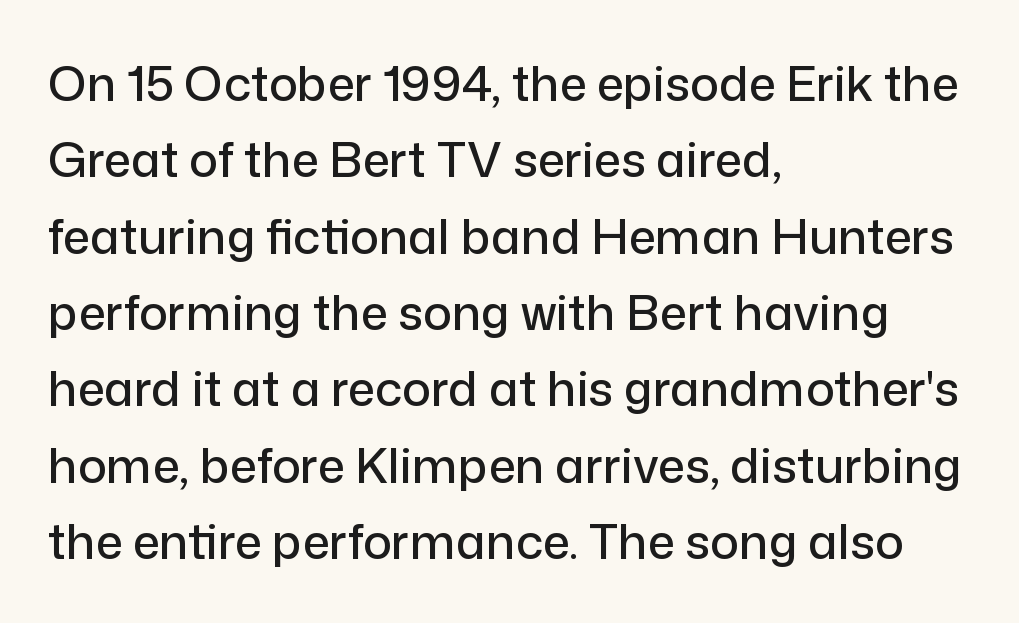
Each letter keeps its own natural width here, so spacing adapts to shape. Visually the block forms a straight wall on the left and a jagged coastline on the right. Examine the stroke ends and you'll find no serifs. Notice how the stems are strictly vertical — no italics here.
